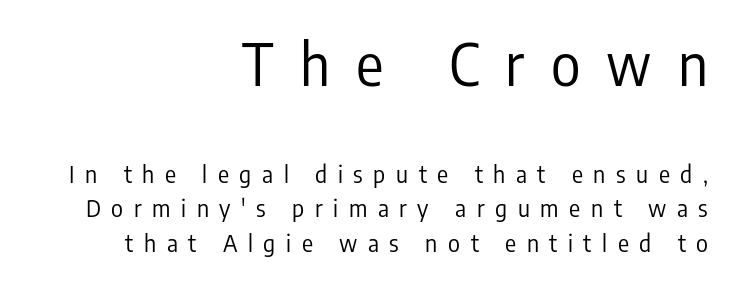
The image shows 57 px regular-weight, condensed sans-serif type, upright; set right-aligned, normal line spacing (1.51x), unusually wide letter spacing (+0.46 em), not underlined; the first (top) block is 2.48x larger; low stroke contrast and a medium x-height.
